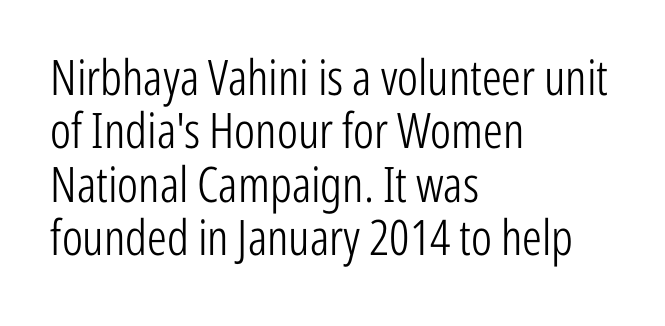
The letters advance in unequal steps, a hallmark of proportional type. The paragraph has a hard left edge and a soft right edge. The lettering stays uniformly vertical, giving the passage a roman look. The designer went with a sans here, leaving each stem footless.
